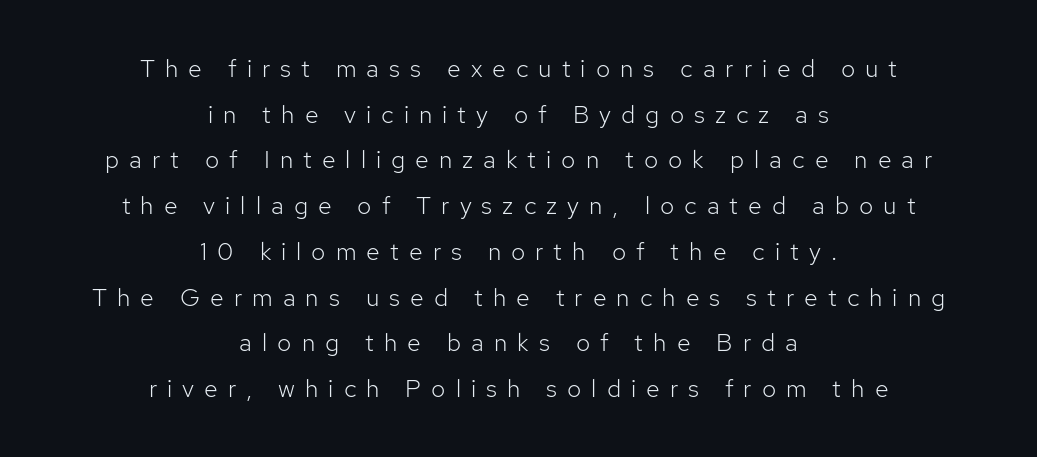
Nope, not italic — everything's standing straight. Does extra space separate the letters? Yes, quite a lot of it. No heavy texture on the line: the type isn't bold. The words here are not underlined.
